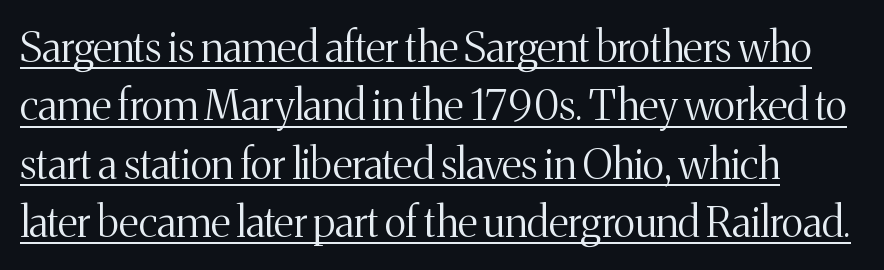
{"serif": "yes", "italic": "no", "bold": "no", "weight": "light", "width": "normal", "stroke_contrast": "medium", "x_height": "medium", "monospaced": "no", "underline": "yes", "line_spacing": "normal", "line_spacing_ratio": 1.39, "letter_spacing": "normal", "letter_spacing_em": 0.0, "glyph_px": 42}
